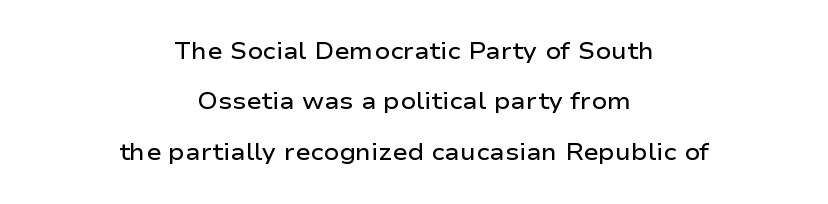
No italicization has been applied; the sample stays upright. Does extra space separate the letters? No, they use regular spacing. Look at the stroke-to-counter ratio: somewhat heavy, a semibold. Which margin do the lines hug? Neither — every line sits in the middle.
